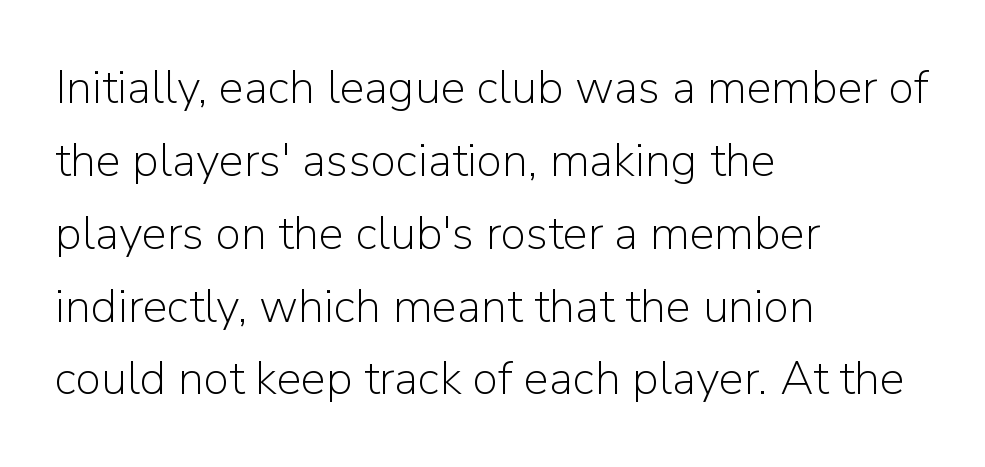
The strokes carry an ordinary text weight at most. Characters remain perfectly vertical along every line. Inter-character spacing is left at the font's built-in metrics. The typesetter chose a ragged-right arrangement here. The rendering shows plain stroke endings on the letterforms — a sans-serif design.
